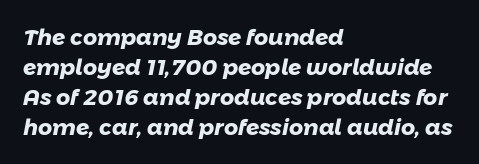
Q: Is the text bold? A: Yes.
Q: Is the text underlined? A: No.
Q: How is the paragraph aligned? A: Left-aligned.
Q: Is the spacing between letters normal or unusually wide? A: Normal.
Q: Is the spacing between lines tight, normal or loose? A: Normal.
